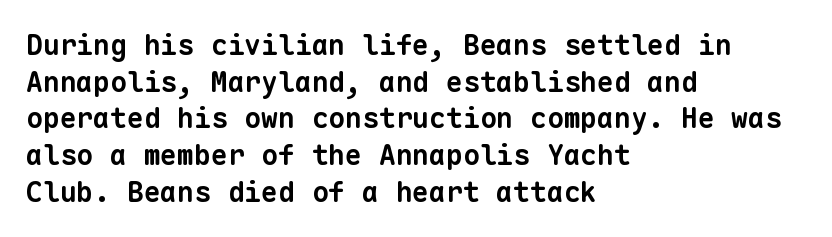
Tracking here is standard; glyphs follow each other at the usual distance. Fixed-width glyphs throughout — classic coding-font behaviour. Is this a sans? Yes — the strokes have no serifs. The letters are bold, with thick, heavy strokes. Notice how the passage keeps a crisp vertical edge on the left only. Summary of vertical rhythm: regular, with standard interline spacing.
